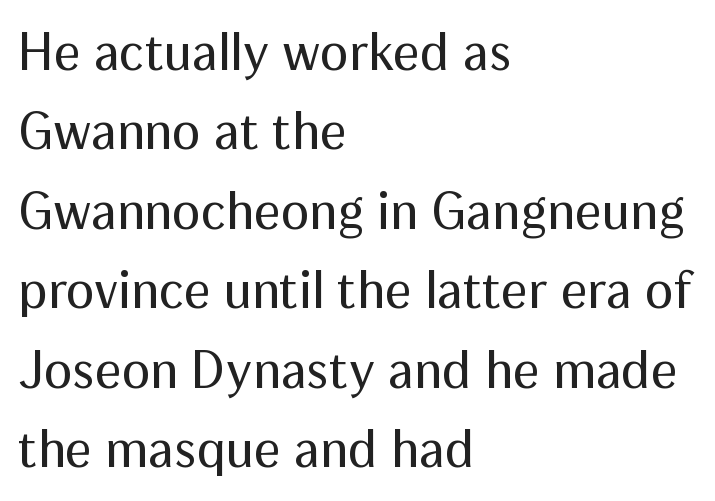
The image shows 53 px regular-weight sans-serif type, upright; set left-aligned, normal line spacing (1.5x), normal letter spacing, not underlined; medium stroke contrast and a medium x-height.
